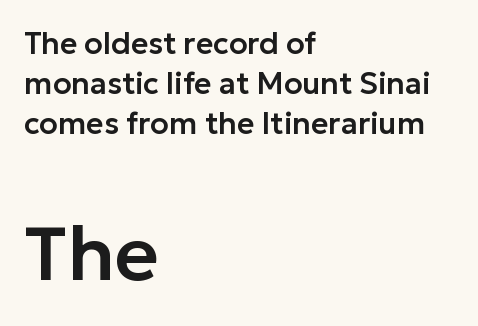
The image shows 76 px sans-serif type, upright; set left-aligned, normal line spacing (1.34x), normal letter spacing, not underlined; the second (bottom) block is 2.53x larger; low stroke contrast and a medium x-height.
